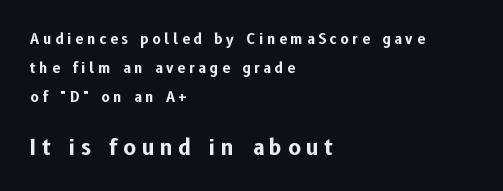
Q: Is the text bold? A: Yes.
Q: Is the text italic (slanted)? A: No, it is upright.
Q: Is the text underlined? A: No.
Q: How is the paragraph aligned? A: Left-aligned.
Q: Is the spacing between letters normal or unusually wide? A: Unusually wide.
Q: Is the spacing between lines tight, normal or loose? A: Loose.
Q: Which block of text is set in a larger size, the first (top) or the second (bottom)? A: The second (bottom) one.
